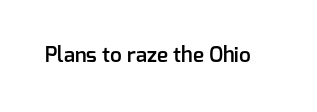
The image shows 21 px text type, upright; set normal letter spacing, not underlined.
